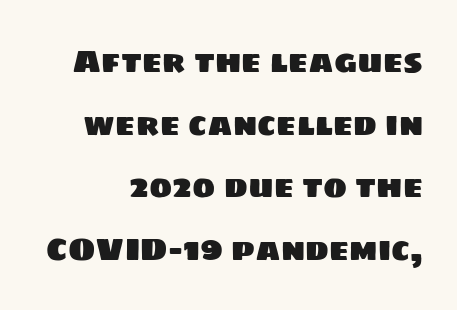
Q: Is the typeface a serif or a sans-serif typeface? A: Sans-serif.
Q: Is the text underlined? A: No.
Q: Is the spacing between letters normal or unusually wide? A: Normal.
Q: Is the spacing between lines tight, normal or loose? A: Loose.
Q: Width (condensed, normal, or wide)? A: Normal.
Q: Stroke contrast? A: Low.
Q: x-height? A: Large.
Q: Monospaced? A: No.
